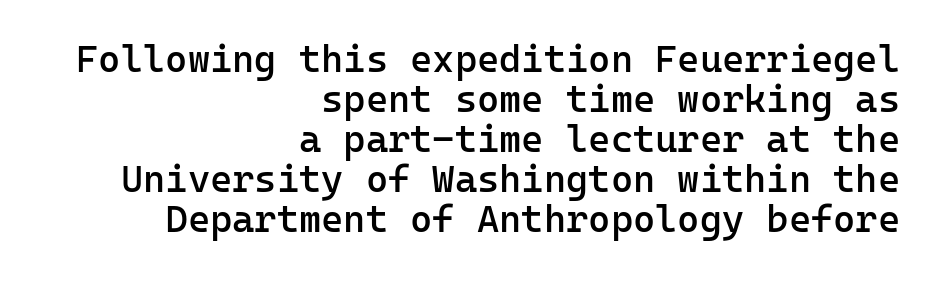
{"serif": "no", "italic": "no", "bold": "semi", "weight": "semibold", "width": "normal", "stroke_contrast": "low", "x_height": "medium", "monospaced": "yes", "underline": "no", "align": "right", "line_spacing": "tight", "line_spacing_ratio": 1.05, "letter_spacing": "normal", "letter_spacing_em": 0.0, "glyph_px": 38}
